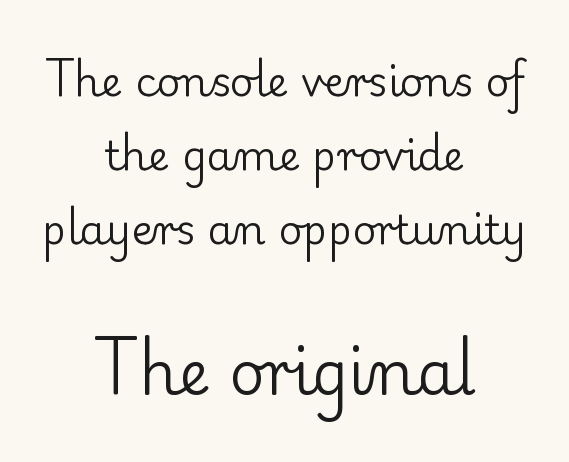
The image shows 61 px regular-weight serif type, upright; set centered, line spacing 1.81x, normal letter spacing, not underlined; the second (bottom) block is 1.49x larger; low stroke contrast and a small x-height.
